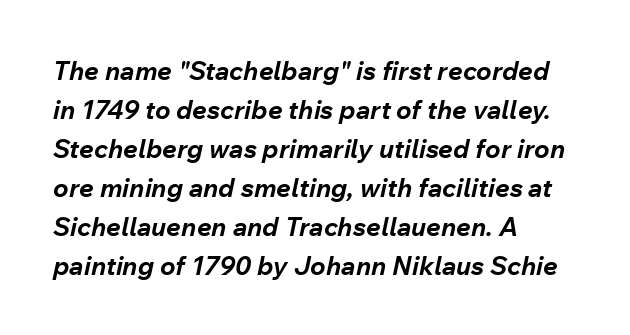
{"italic": "yes", "lean": "right", "slant_degrees": 12, "bold": "yes", "underline": "no", "align": "left", "line_spacing": "normal", "line_spacing_ratio": 1.5, "letter_spacing": "normal", "letter_spacing_em": 0.0, "glyph_px": 26}
